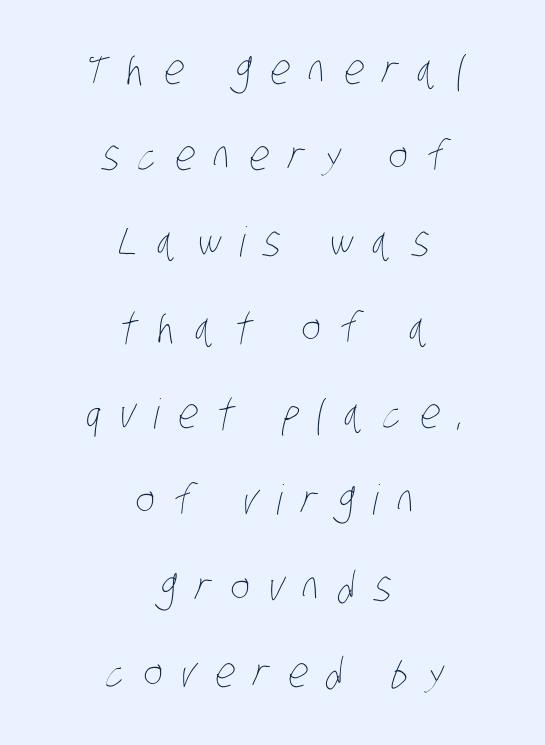
The image shows 41 px thin, condensed type; set centered, loose line spacing (2.1x), unusually wide letter spacing (+0.46 em), not underlined; low stroke contrast and a large x-height.
